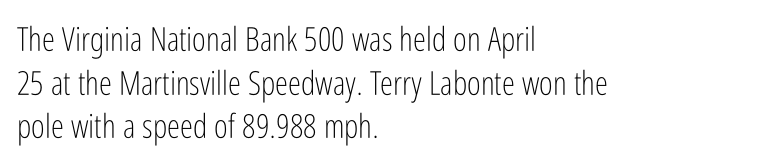
Q: Is the text bold? A: No.
Q: Is the text italic (slanted)? A: No, it is upright.
Q: Is the typeface a serif or a sans-serif typeface? A: Sans-serif.
Q: Is the text underlined? A: No.
Q: How is the paragraph aligned? A: Left-aligned.
Q: Is the spacing between letters normal or unusually wide? A: Normal.
Q: Is the spacing between lines tight, normal or loose? A: Normal.
Q: Width (condensed, normal, or wide)? A: Condensed.
Q: Stroke contrast? A: Low.
Q: x-height? A: Medium.
Q: Monospaced? A: No.
